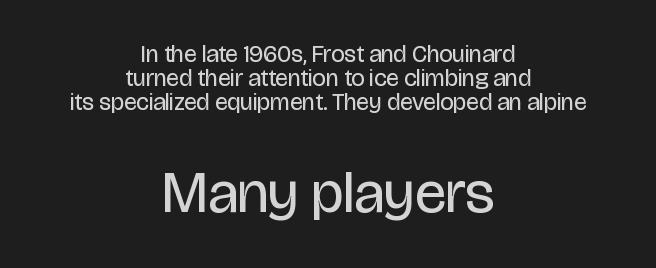
{"serif": "no", "italic": "no", "bold": "no", "weight": "regular", "width": "condensed", "stroke_contrast": "low", "x_height": "large", "monospaced": "no", "underline": "no", "align": "center", "line_spacing": "tight", "line_spacing_ratio": 0.99, "letter_spacing": "normal", "letter_spacing_em": 0.0, "larger_block": "second", "size_ratio": 2.46, "glyph_px": 59}
